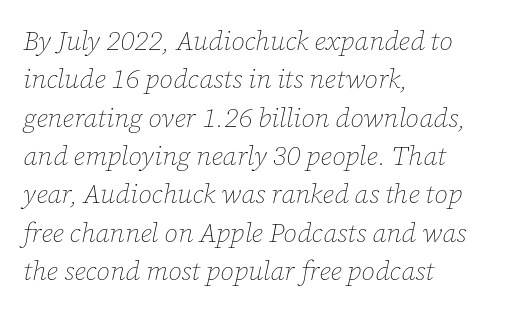
The image shows 27 px text type, italic (leaning right); set left-aligned, normal line spacing (1.42x), normal letter spacing, not underlined.
